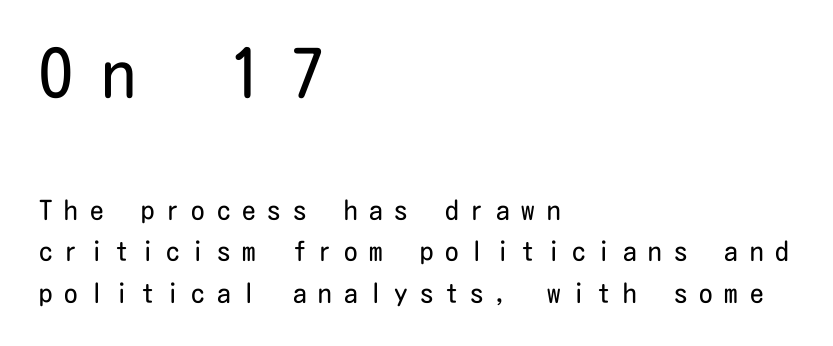
{"serif": "no", "italic": "no", "bold": "no", "weight": "regular", "width": "condensed", "stroke_contrast": "low", "x_height": "medium", "underline": "no", "align": "left", "line_spacing": "normal", "line_spacing_ratio": 1.54, "letter_spacing": "wide", "letter_spacing_em": 0.44, "larger_block": "first", "size_ratio": 2.48, "glyph_px": 67}
